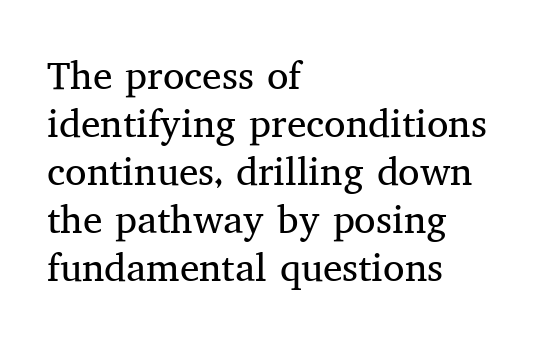
Any mark beneath the type? The region is blank. The lettering holds an erect, upright posture throughout. The face used here is proportionally spaced, like ordinary book or web type. Serifs: yes, visible at the terminals of the letterforms. Line starts are locked; line ends wander.
